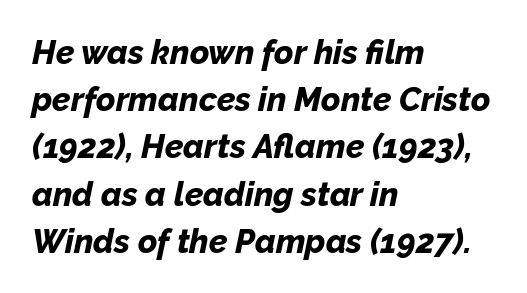
Q: Is the text bold? A: Yes.
Q: Is the text italic (slanted)? A: Yes, it leans right by about 12 degrees.
Q: Is the text underlined? A: No.
Q: How is the paragraph aligned? A: Left-aligned.
Q: Is the spacing between letters normal or unusually wide? A: Normal.
Q: Is the spacing between lines tight, normal or loose? A: Normal.
Q: Width (condensed, normal, or wide)? A: Normal.
Q: Stroke contrast? A: Low.
Q: x-height? A: Medium.
Q: Monospaced? A: No.
